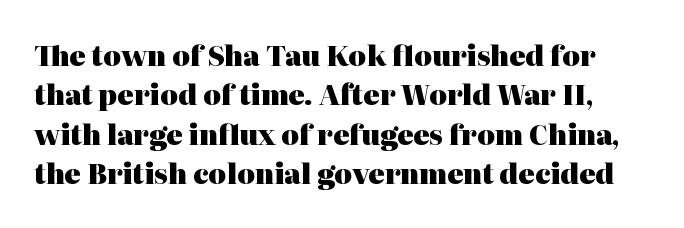
Q: Is the text bold? A: Yes.
Q: Is the text italic (slanted)? A: No, it is upright.
Q: Is the text underlined? A: No.
Q: Is the spacing between letters normal or unusually wide? A: Normal.
Q: Is the spacing between lines tight, normal or loose? A: Normal.
